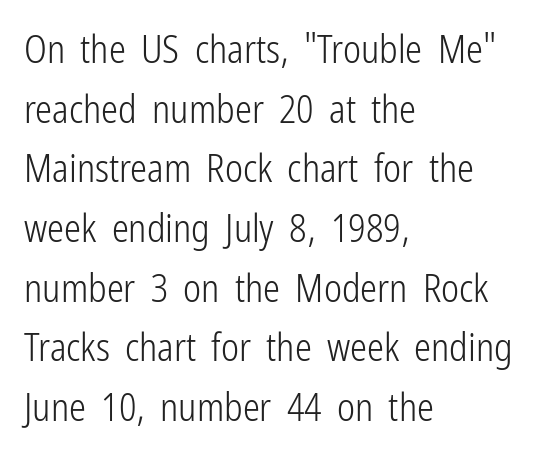
Caption: standard tracking, unaltered. These lines are set flush left with a ragged right edge. Serifs: no, the terminals of the letterforms are clean. Spacing verdict: proportional, widths tailored to each character. Leading: standard.
